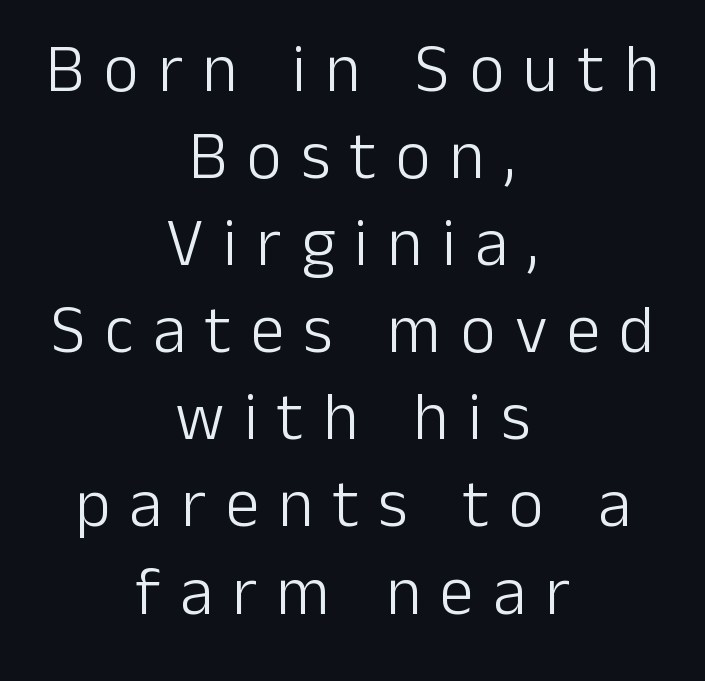
The image shows 67 px light sans-serif type, upright; set centered, normal line spacing (1.3x), unusually wide letter spacing (+0.29 em), not underlined; low stroke contrast and a medium x-height.
